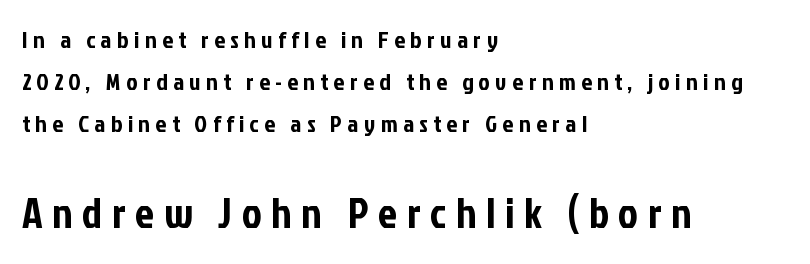
The image shows 42 px condensed sans-serif type, upright; set left-aligned, line spacing 1.75x, unusually wide letter spacing (+0.23 em), not underlined; the second (bottom) block is 1.75x larger; low stroke contrast and a medium x-height.
